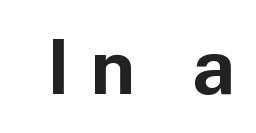
Glyph-to-glyph distance is far greater than everyday printed text. Every character sits straight up, as roman type does. Is this a fixed-width face? No — the glyphs have proportional, varying widths. The passage shown is typeset with a sans-serif family.
